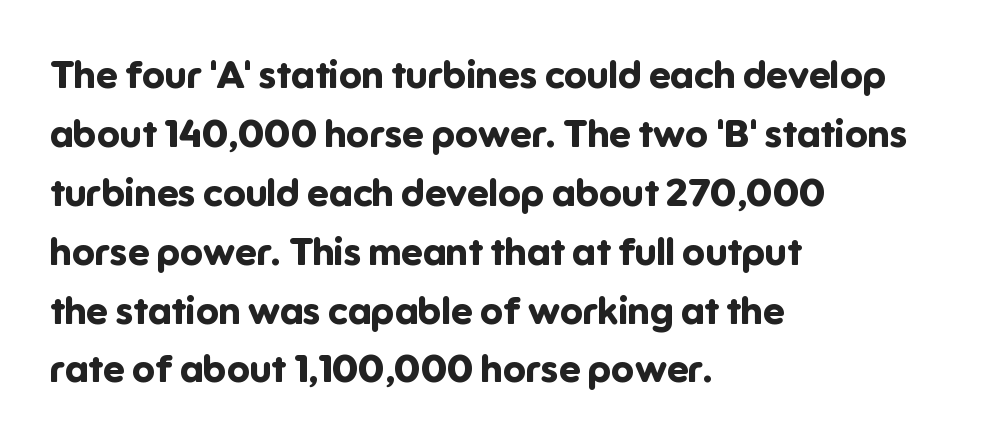
{"serif": "no", "italic": "no", "bold": "yes", "weight": "bold", "width": "normal", "stroke_contrast": "low", "x_height": "medium", "monospaced": "no", "underline": "no", "align": "left", "line_spacing": "normal", "line_spacing_ratio": 1.55, "letter_spacing": "normal", "letter_spacing_em": 0.0, "glyph_px": 38}
